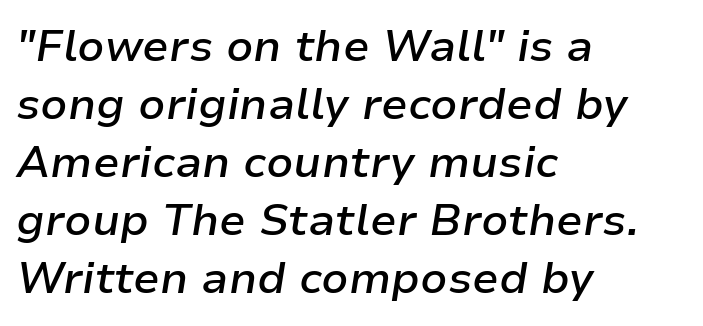
The leading is moderate, giving the passage an even texture. Layout note: lines flush left. Heft: intermediate — a semibold. A typesetter would mark this as italic.
